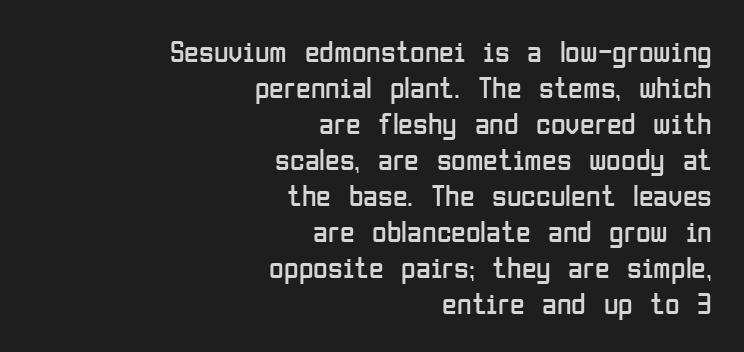
The image shows 30 px regular-weight, condensed sans-serif type, upright; set right-aligned, line spacing 1.2x, normal letter spacing, not underlined; low stroke contrast and a medium x-height.
